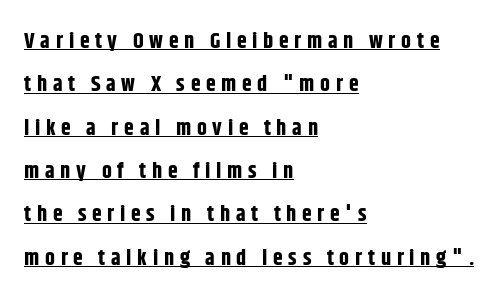
Q: Is the text bold? A: Yes.
Q: Is the text italic (slanted)? A: No, it is upright.
Q: Is the text underlined? A: Yes.
Q: How is the paragraph aligned? A: Left-aligned.
Q: Is the spacing between letters normal or unusually wide? A: Unusually wide.
Q: Is the spacing between lines tight, normal or loose? A: Loose.
